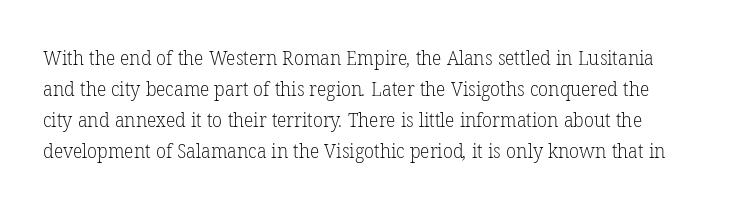
Q: Is the text bold? A: No.
Q: Is the text underlined? A: No.
Q: Is the spacing between letters normal or unusually wide? A: Normal.
Q: Is the spacing between lines tight, normal or loose? A: Normal.
